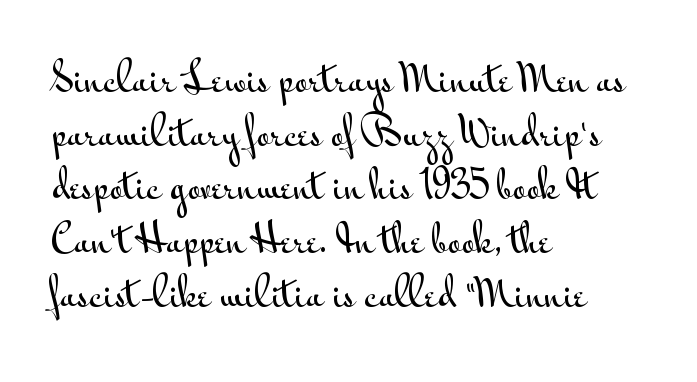
This rendering employs a face without finishing strokes, i.e., a sans-serif. You could not count columns in this text — the font is proportionally spaced. The paragraph shown leans on its left margin.
